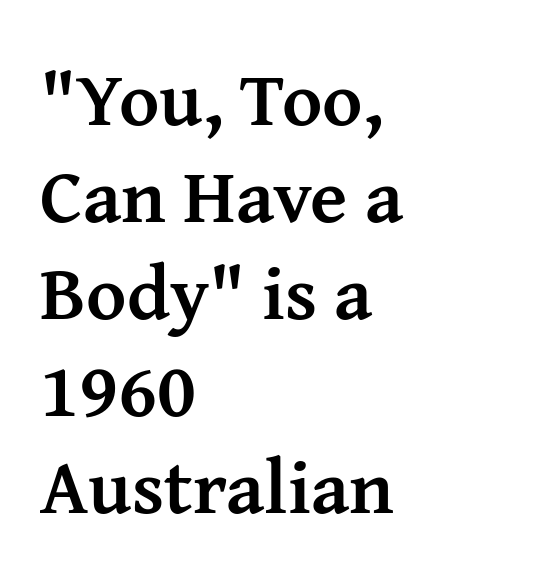
{"serif": "yes", "italic": "no", "bold": "yes", "weight": "semibold", "width": "normal", "stroke_contrast": "medium", "x_height": "medium", "monospaced": "no", "underline": "no", "align": "left", "line_spacing": "normal", "line_spacing_ratio": 1.26, "letter_spacing": "normal", "letter_spacing_em": 0.0, "glyph_px": 77}
